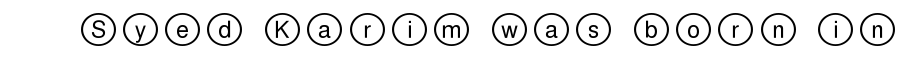
Q: Is the text italic (slanted)? A: No, it is upright.
Q: Is the text underlined? A: No.
Q: Is the spacing between letters normal or unusually wide? A: Unusually wide.
